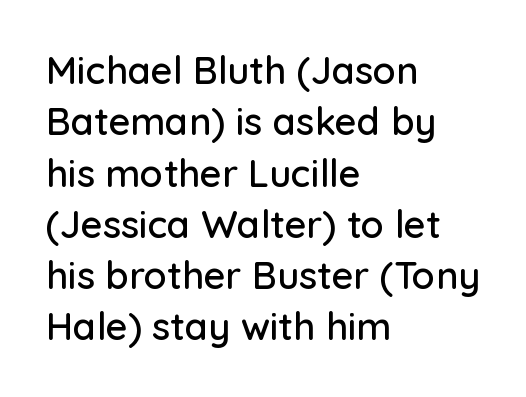
Q: Is the text italic (slanted)? A: No, it is upright.
Q: Is the typeface a serif or a sans-serif typeface? A: Sans-serif.
Q: Is the text underlined? A: No.
Q: How is the paragraph aligned? A: Left-aligned.
Q: Is the spacing between letters normal or unusually wide? A: Normal.
Q: Is the spacing between lines tight, normal or loose? A: Normal.
Q: Width (condensed, normal, or wide)? A: Normal.
Q: Stroke contrast? A: Low.
Q: x-height? A: Medium.
Q: Monospaced? A: No.
